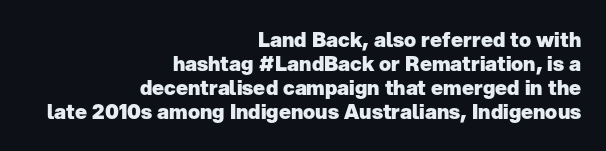
Q: Is the text bold? A: Yes.
Q: Is the text italic (slanted)? A: No, it is upright.
Q: Is the text underlined? A: No.
Q: How is the paragraph aligned? A: Right-aligned.
Q: Is the spacing between letters normal or unusually wide? A: Normal.
